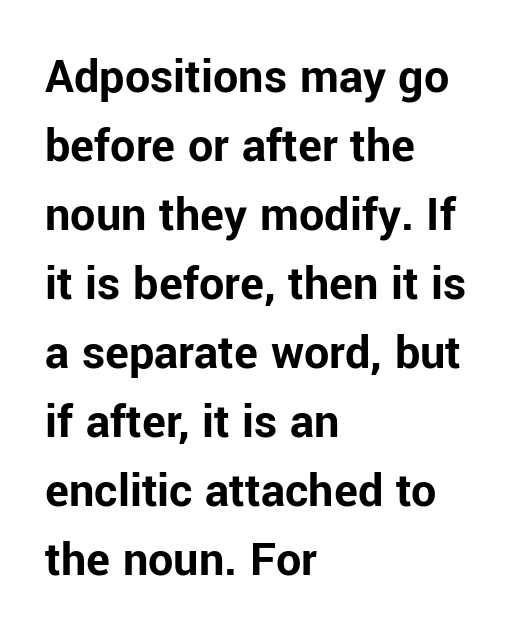
Q: Is the text bold? A: Yes.
Q: Is the text italic (slanted)? A: No, it is upright.
Q: Is the typeface a serif or a sans-serif typeface? A: Sans-serif.
Q: Is the text underlined? A: No.
Q: How is the paragraph aligned? A: Left-aligned.
Q: Is the spacing between letters normal or unusually wide? A: Normal.
Q: Is the spacing between lines tight, normal or loose? A: Normal.
Q: Width (condensed, normal, or wide)? A: Normal.
Q: Stroke contrast? A: Low.
Q: x-height? A: Medium.
Q: Monospaced? A: No.
